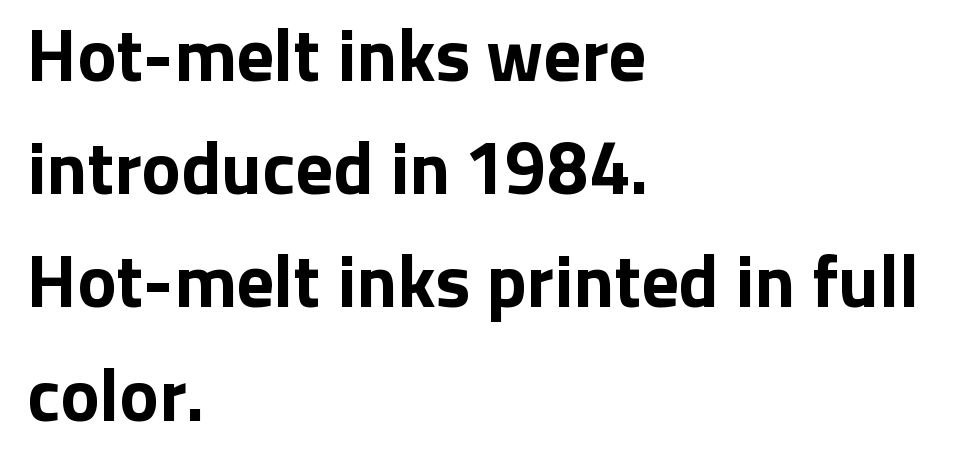
{"serif": "no", "italic": "no", "bold": "yes", "weight": "bold", "width": "normal", "stroke_contrast": "low", "x_height": "medium", "monospaced": "no", "underline": "no", "align": "left", "line_spacing": "normal", "line_spacing_ratio": 1.53, "letter_spacing": "normal", "letter_spacing_em": 0.0, "glyph_px": 74}
